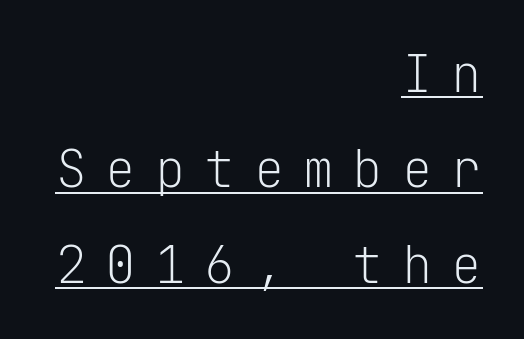
The image shows 51 px light sans-serif type, upright, monospaced; set right-aligned, line spacing 1.87x, unusually wide letter spacing (+0.37 em), underlined; low stroke contrast and a medium x-height.
